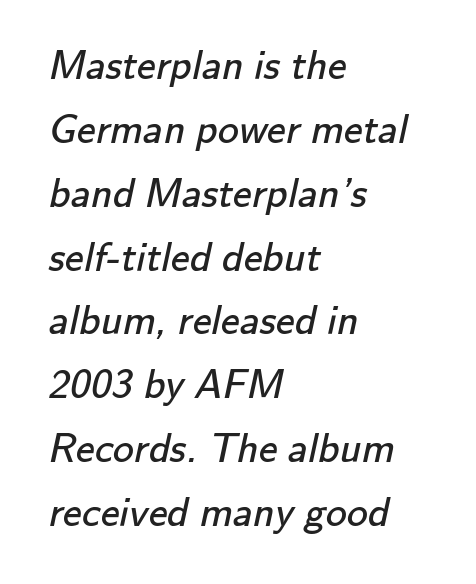
Horizontal alignment here is leftward, the default for most running prose. Spacing between characters is what you'd get straight out of the box. Weight: regular or lighter. Do the characters align in a grid? No, the font is proportional. The glyphs in this specimen are sans serif. No word sits above an underline.
